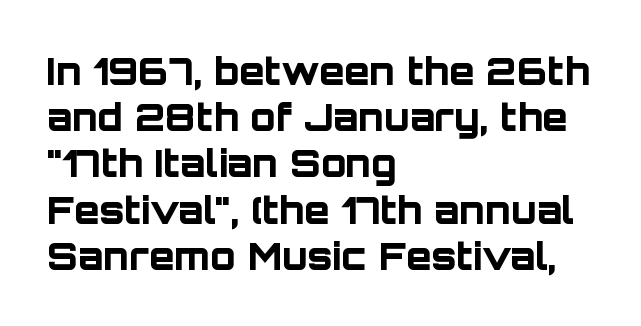
The image shows 37 px bold sans-serif type, upright; set left-aligned, normal line spacing (1.25x), normal letter spacing, not underlined; low stroke contrast and a large x-height.
